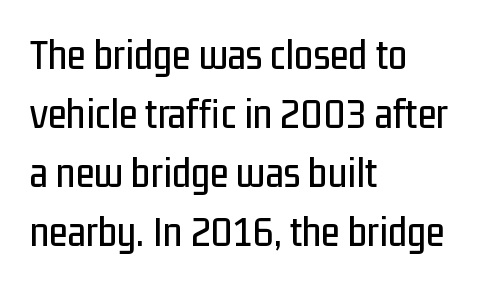
Quick note: not italic, upright. I'd call this a sans setting — the letters go barefoot. The letterforms sit shoulder to shoulder at normal distance. Successive baselines arrive at the customary interval. Each line starts at the same left margin while the right side varies. The passage shown is typed in a proportional face where columns would drift.
